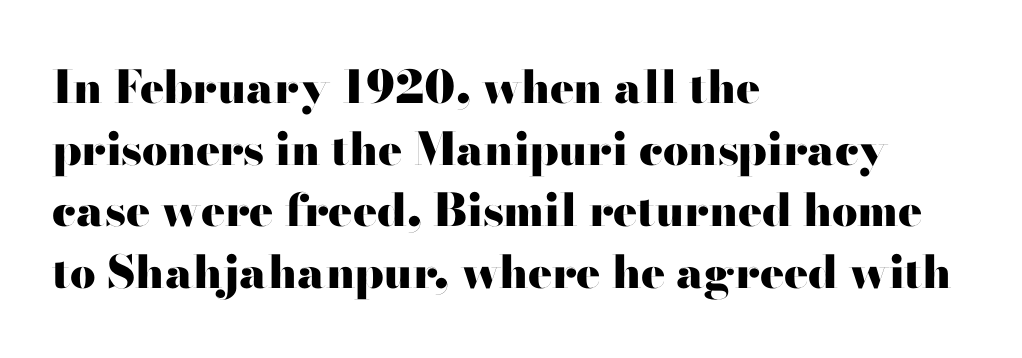
{"serif": "no", "italic": "no", "bold": "yes", "weight": "heavy", "width": "wide", "stroke_contrast": "high", "x_height": "small", "monospaced": "no", "underline": "no", "align": "left", "line_spacing": "normal", "line_spacing_ratio": 1.37, "letter_spacing": "normal", "letter_spacing_em": 0.0, "glyph_px": 45}
